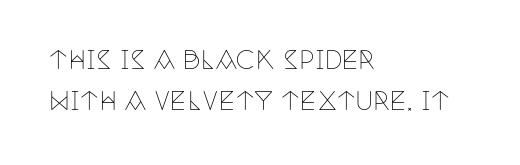
The image shows 25 px text type, upright; set left-aligned, normal line spacing (1.65x), normal letter spacing, not underlined.
